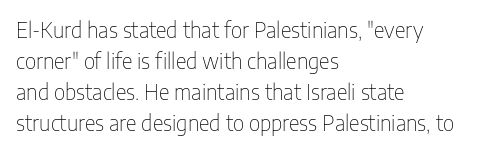
{"italic": "no", "bold": "no", "underline": "no", "align": "left", "line_spacing": "normal", "line_spacing_ratio": 1.48, "letter_spacing": "normal", "letter_spacing_em": 0.0, "glyph_px": 21}
